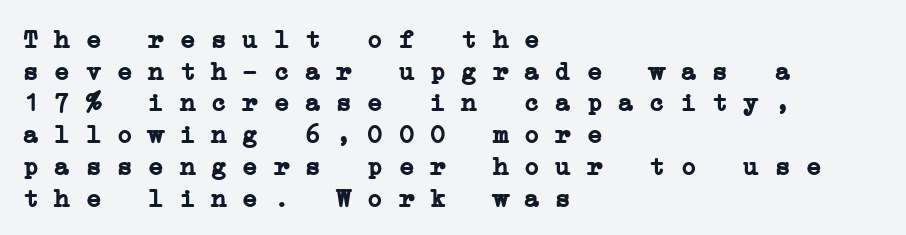
Q: Is the text bold? A: Yes.
Q: Is the text underlined? A: No.
Q: How is the paragraph aligned? A: Left-aligned.
Q: Is the spacing between letters normal or unusually wide? A: Normal.
